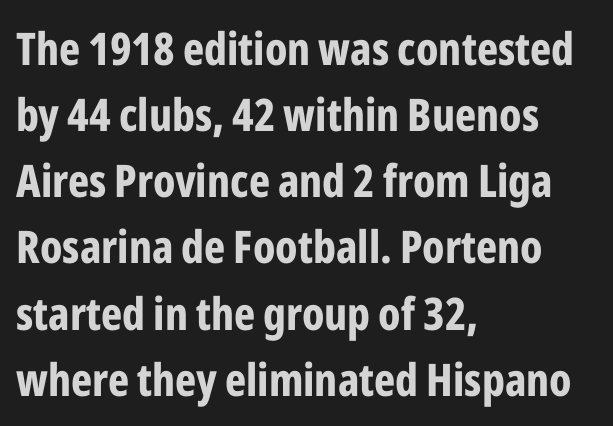
Q: Is the text bold? A: Yes.
Q: Is the text italic (slanted)? A: No, it is upright.
Q: Is the typeface a serif or a sans-serif typeface? A: Sans-serif.
Q: Is the text underlined? A: No.
Q: How is the paragraph aligned? A: Left-aligned.
Q: Is the spacing between letters normal or unusually wide? A: Normal.
Q: Is the spacing between lines tight, normal or loose? A: Normal.
Q: Width (condensed, normal, or wide)? A: Condensed.
Q: Stroke contrast? A: Low.
Q: x-height? A: Medium.
Q: Monospaced? A: No.
